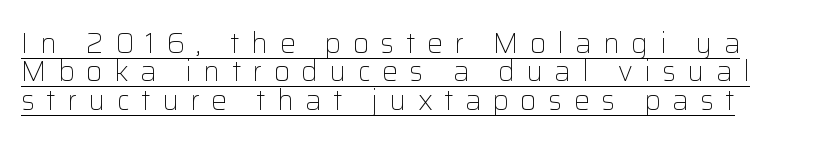
Q: Is the text bold? A: No.
Q: Is the text italic (slanted)? A: No, it is upright.
Q: Is the typeface a serif or a sans-serif typeface? A: Sans-serif.
Q: Is the text underlined? A: Yes.
Q: Is the spacing between letters normal or unusually wide? A: Unusually wide.
Q: Is the spacing between lines tight, normal or loose? A: Tight.
Q: Width (condensed, normal, or wide)? A: Normal.
Q: Stroke contrast? A: Low.
Q: x-height? A: Medium.
Q: Monospaced? A: No.
